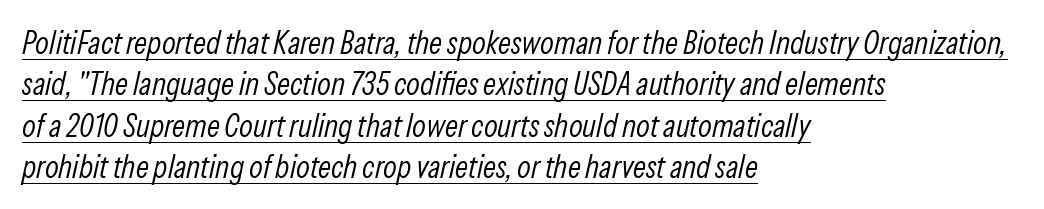
Is the letter spacing exaggerated? No — it looks like the ordinary default. This sample keeps an unexceptional amount of space between lines. Teacher's note: observe the even left margin — that is flush-left alignment. The letters advance in unequal steps, a hallmark of proportional type.
